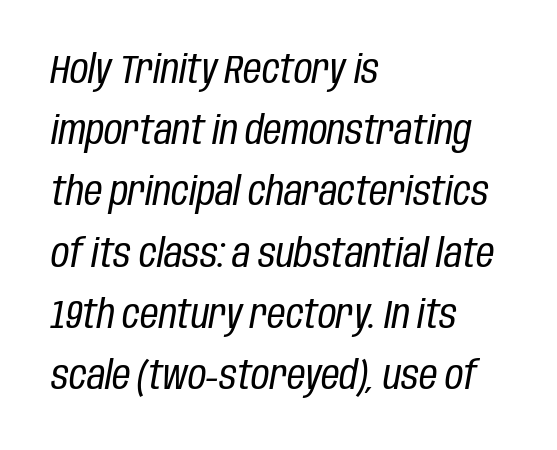
Each letter keeps its own natural width here, so spacing adapts to shape. Descenders hang freely into open space. Heft: none added — not bold. Compared with typical body copy, the letter spacing here is the same. Notice how the stems are inclined rather than vertical — that's the hallmark of italics. Horizontal bands of white between lines are of average thickness.
